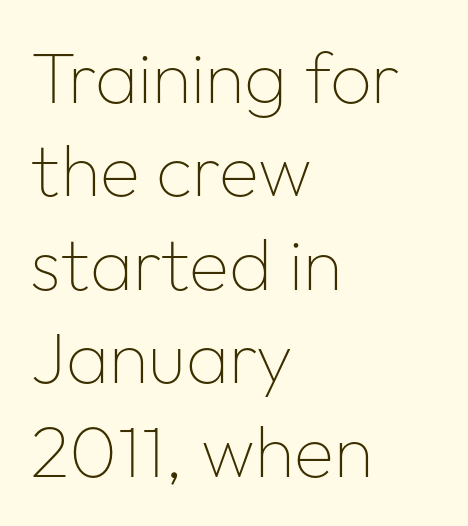
The image shows 73 px thin sans-serif type, upright; set left-aligned, normal line spacing (1.28x), normal letter spacing, not underlined; low stroke contrast and a medium x-height.
